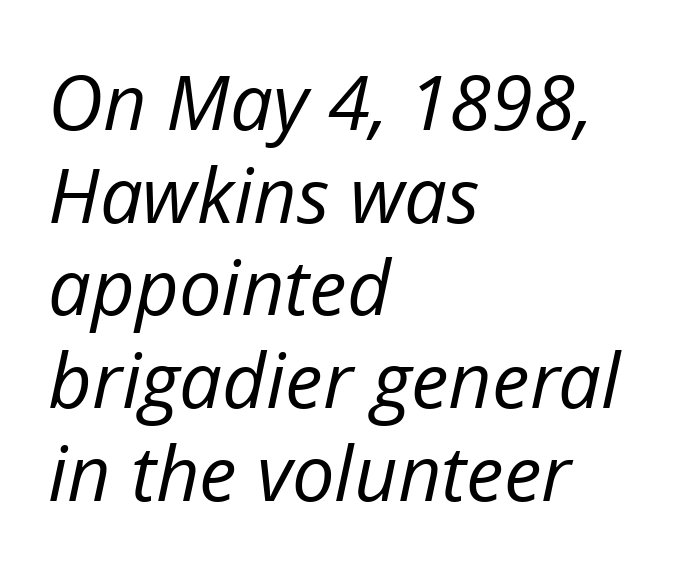
The image shows 76 px regular-weight type, italic (leaning right); set left-aligned, line spacing 1.22x, normal letter spacing, not underlined; low stroke contrast and a medium x-height.
